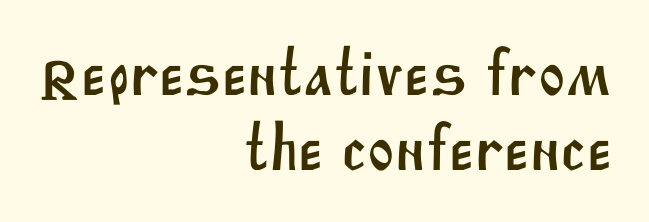
A typesetter would call this proportional, since set widths differ per character. Layout note: lines flush right. The rendering uses a small line-height, squeezing the rows. No extra tracking has been applied to these lines.
